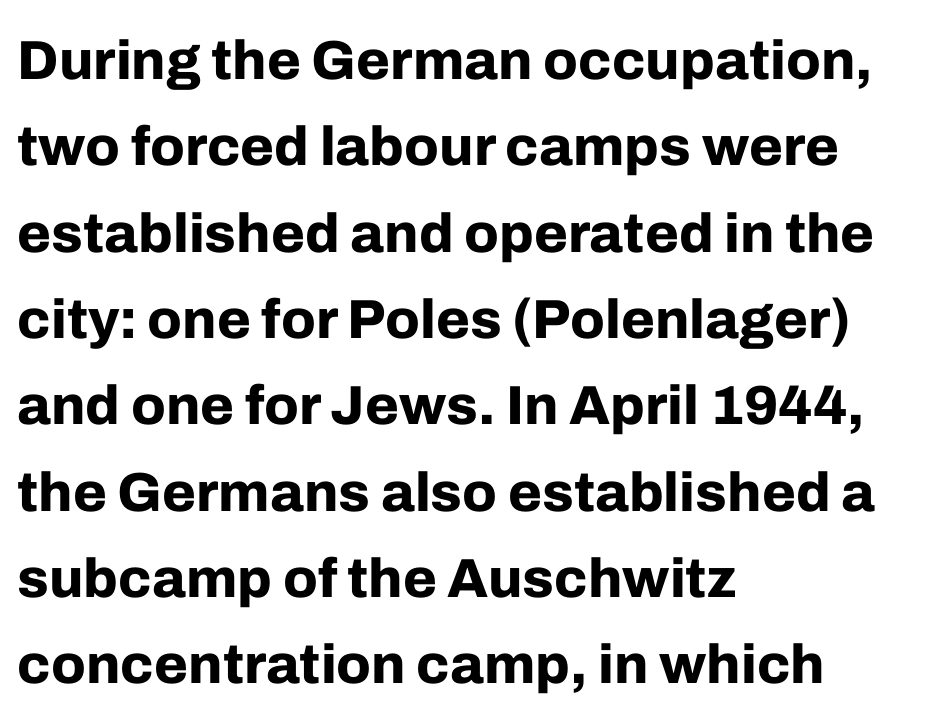
The image shows 55 px bold sans-serif type, upright; set left-aligned, normal line spacing (1.57x), normal letter spacing, not underlined; low stroke contrast and a medium x-height.
